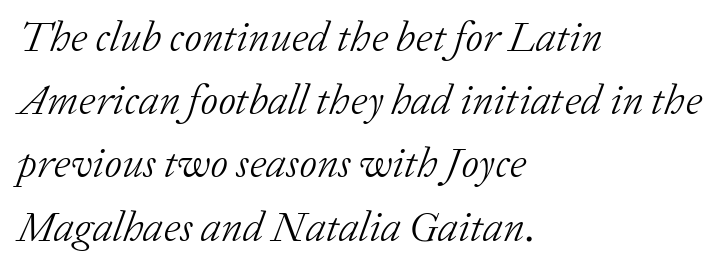
{"serif": "yes", "italic": "yes", "lean": "right", "slant_degrees": 20, "bold": "no", "weight": "light", "width": "normal", "stroke_contrast": "low", "x_height": "medium", "monospaced": "no", "underline": "no", "align": "left", "line_spacing": "normal", "line_spacing_ratio": 1.47, "letter_spacing": "normal", "letter_spacing_em": 0.0, "glyph_px": 43}
